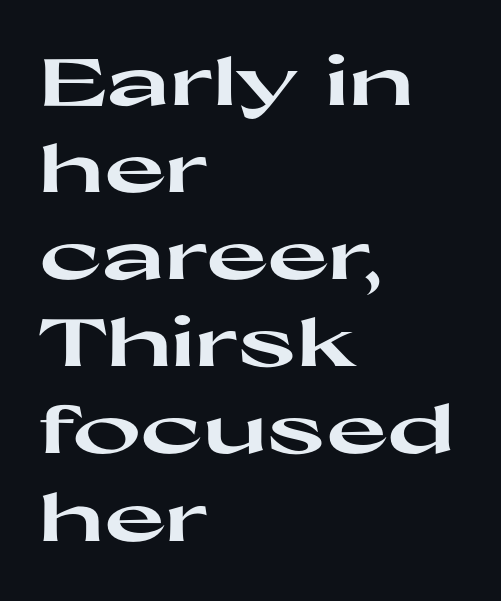
A typesetter would call this proportional, since set widths differ per character. Quick note: not italic, upright. Unlike a traditional serif, this face leaves its strokes unadorned. Tracking here is standard; glyphs follow each other at the usual distance. This sample keeps an unexceptional amount of space between lines. Visually the block forms a straight wall on the left and a jagged coastline on the right.
